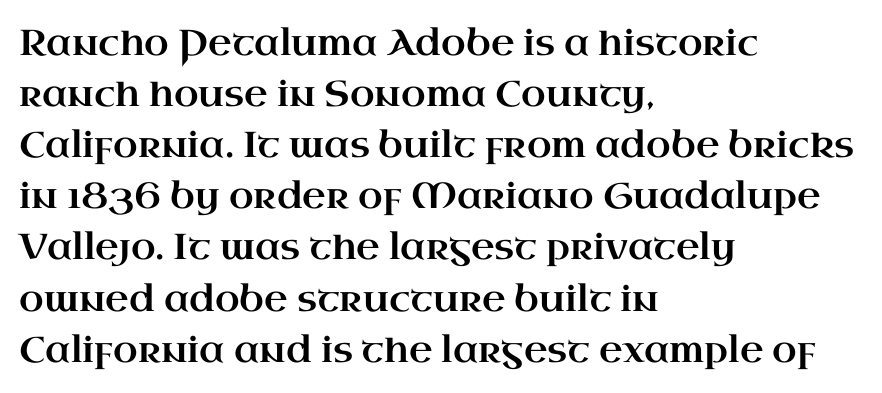
Is there any slant? The stems are plumb. Quick note: underline off. No extra tracking has been applied to these lines. Normally led — the rows are evenly, conventionally spaced. You could not count columns in this text — the font is proportionally spaced.
